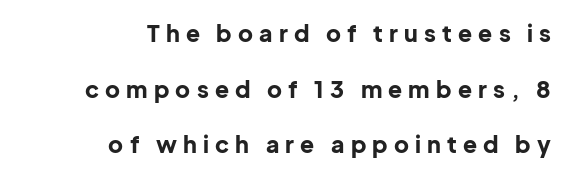
The image shows 23 px bold type, upright; set right-aligned, loose line spacing (2.42x), unusually wide letter spacing (+0.27 em), not underlined.
